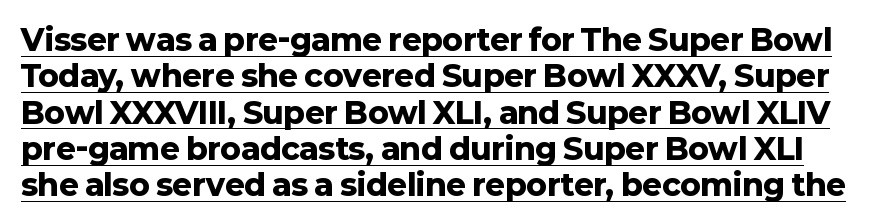
Q: Is the text bold? A: Yes.
Q: Is the text italic (slanted)? A: No, it is upright.
Q: Is the typeface a serif or a sans-serif typeface? A: Sans-serif.
Q: Is the text underlined? A: Yes.
Q: Is the spacing between letters normal or unusually wide? A: Normal.
Q: Width (condensed, normal, or wide)? A: Normal.
Q: Stroke contrast? A: Low.
Q: x-height? A: Medium.
Q: Monospaced? A: No.
